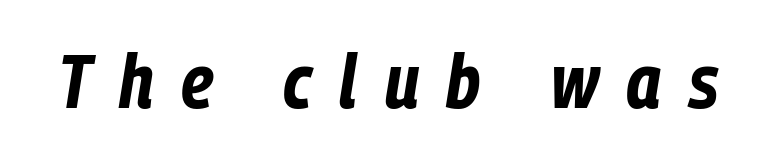
{"italic": "yes", "lean": "right", "slant_degrees": 9, "bold": "yes", "weight": "bold", "width": "condensed", "stroke_contrast": "low", "x_height": "medium", "monospaced": "no", "underline": "no", "letter_spacing": "wide", "letter_spacing_em": 0.36, "glyph_px": 76}
